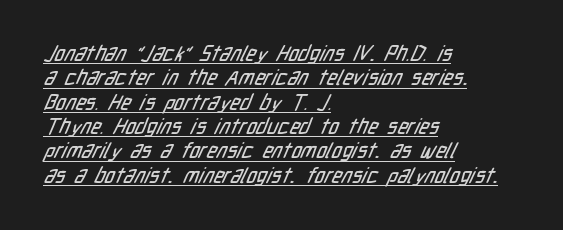
Q: Is the text underlined? A: Yes.
Q: How is the paragraph aligned? A: Left-aligned.
Q: Is the spacing between letters normal or unusually wide? A: Normal.
